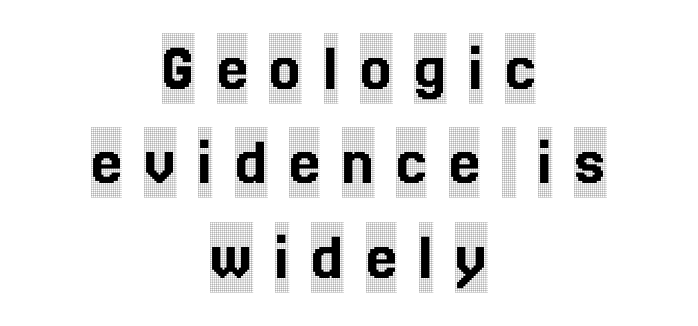
Q: Is the text italic (slanted)? A: No, it is upright.
Q: Is the typeface a serif or a sans-serif typeface? A: Serif.
Q: Is the text underlined? A: No.
Q: How is the paragraph aligned? A: Centered.
Q: Is the spacing between letters normal or unusually wide? A: Unusually wide.
Q: Is the spacing between lines tight, normal or loose? A: Normal.
Q: Width (condensed, normal, or wide)? A: Condensed.
Q: x-height? A: Large.
Q: Monospaced? A: No.
